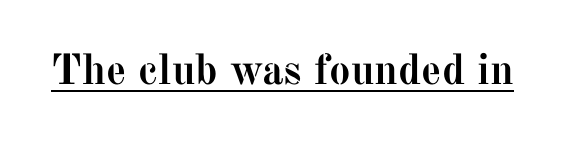
Q: Is the text bold? A: Yes.
Q: Is the text italic (slanted)? A: No, it is upright.
Q: Is the typeface a serif or a sans-serif typeface? A: Serif.
Q: Is the text underlined? A: Yes.
Q: Is the spacing between letters normal or unusually wide? A: Normal.
Q: Width (condensed, normal, or wide)? A: Normal.
Q: Stroke contrast? A: Medium.
Q: x-height? A: Medium.
Q: Monospaced? A: No.
